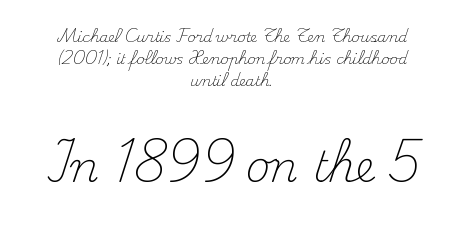
{"serif": "yes", "bold": "no", "weight": "light", "width": "normal", "stroke_contrast": "medium", "x_height": "small", "monospaced": "no", "underline": "no", "align": "center", "line_spacing": "normal", "line_spacing_ratio": 1.56, "letter_spacing": "normal", "letter_spacing_em": 0.0, "larger_block": "second", "size_ratio": 3.0, "glyph_px": 42}
